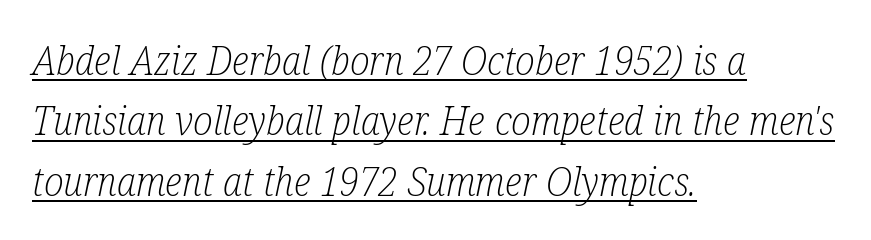
Serifs: yes, visible at the terminals of the letterforms. These characters rest on top of a visible drawn line. A typesetter would call this proportional, since set widths differ per character. The letters sit at their default tracking, neither squeezed nor spread. These lines were composed using italics. In terms of leading, this rendering sits right in the middle.
